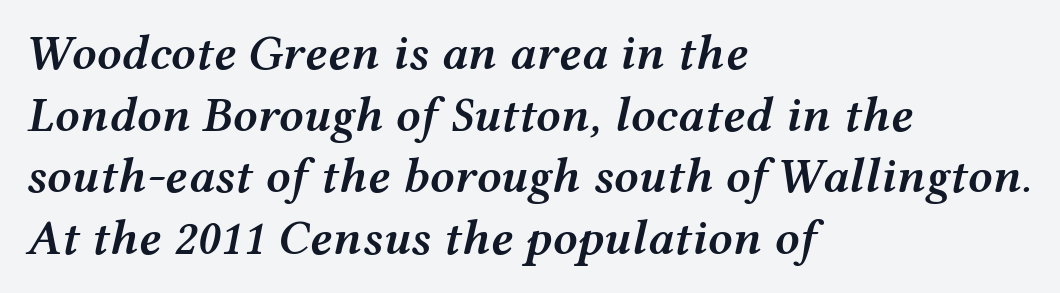
The image shows 49 px semibold, wide type, italic (leaning right); set left-aligned, normal line spacing (1.26x), normal letter spacing, not underlined; medium stroke contrast and a medium x-height.
